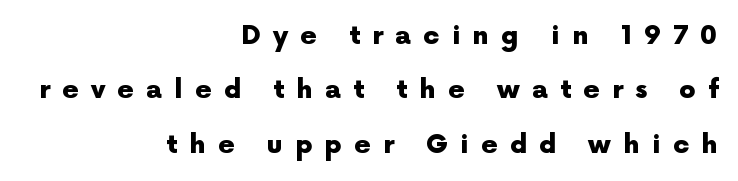
{"italic": "no", "bold": "yes", "underline": "no", "align": "right", "line_spacing": "loose", "line_spacing_ratio": 2.09, "letter_spacing": "wide", "letter_spacing_em": 0.47, "glyph_px": 26}
